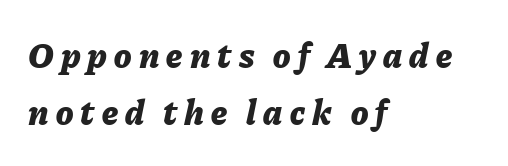
Does the leading feel generous? No, just average. Note the varied advance widths — an 'i' is clearly narrower than an 'm'. Bold? Absolutely — the strokes are thick and heavy. Compared with a centered layout, this one pins lines to the left instead. Compared with ordinary roman type, these characters are visibly tilted. Quick note: underline off.
